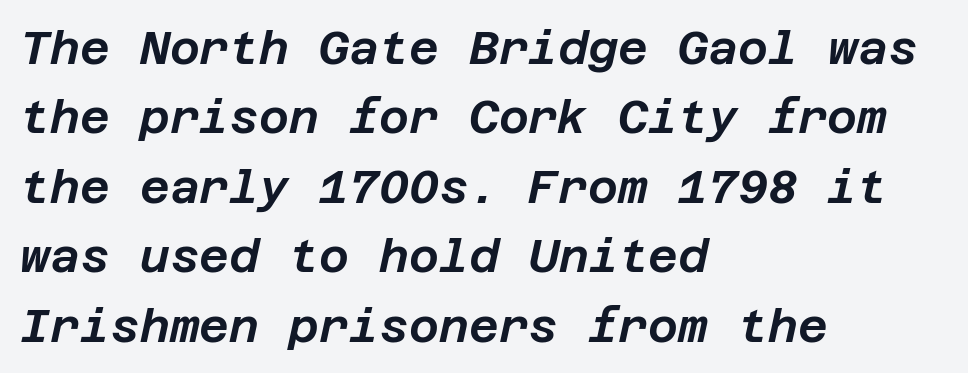
Q: Is the text italic (slanted)? A: Yes, it leans right by about 12 degrees.
Q: Is the text underlined? A: No.
Q: How is the paragraph aligned? A: Left-aligned.
Q: Is the spacing between letters normal or unusually wide? A: Normal.
Q: Is the spacing between lines tight, normal or loose? A: Normal.
Q: Width (condensed, normal, or wide)? A: Normal.
Q: Stroke contrast? A: Low.
Q: x-height? A: Large.
